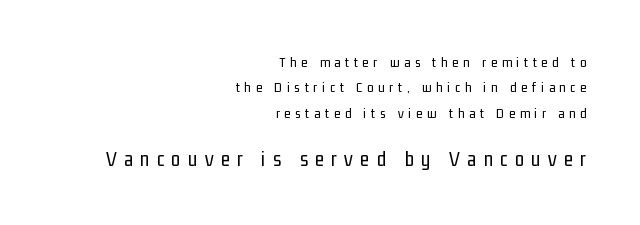
Q: Is the text bold? A: No.
Q: Is the text italic (slanted)? A: No, it is upright.
Q: Is the text underlined? A: No.
Q: How is the paragraph aligned? A: Right-aligned.
Q: Is the spacing between letters normal or unusually wide? A: Unusually wide.
Q: Which block of text is set in a larger size, the first (top) or the second (bottom)? A: The second (bottom) one.
